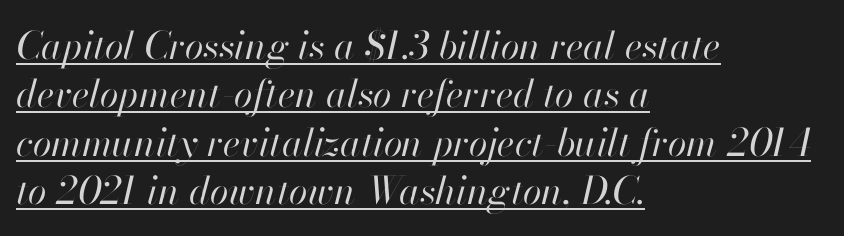
Summary of vertical rhythm: regular, with standard interline spacing. Is the letter spacing exaggerated? No — it looks like the ordinary default. Horizontally, the lines are justified to the leading edge only. Yep, that's italic — everything's leaning. Quick note: underline on.
